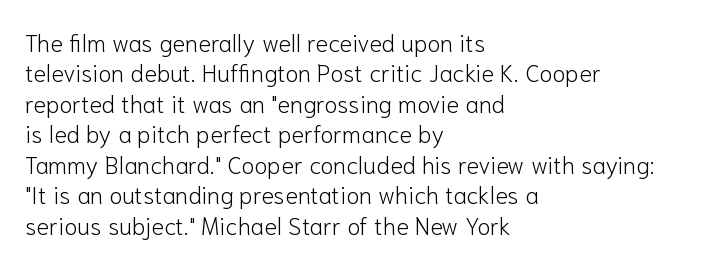
The image shows 24 px text type, upright; set left-aligned, normal line spacing (1.27x), normal letter spacing, not underlined.
